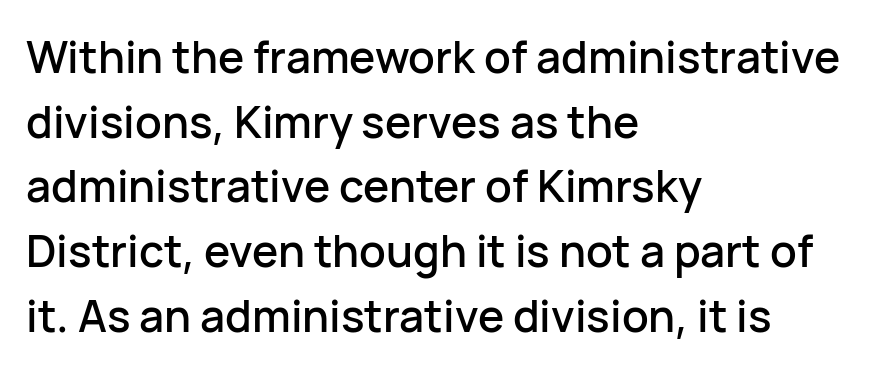
Q: Is the text italic (slanted)? A: No, it is upright.
Q: Is the typeface a serif or a sans-serif typeface? A: Sans-serif.
Q: Is the text underlined? A: No.
Q: How is the paragraph aligned? A: Left-aligned.
Q: Is the spacing between letters normal or unusually wide? A: Normal.
Q: Is the spacing between lines tight, normal or loose? A: Normal.
Q: Width (condensed, normal, or wide)? A: Normal.
Q: Stroke contrast? A: Low.
Q: x-height? A: Medium.
Q: Monospaced? A: No.
